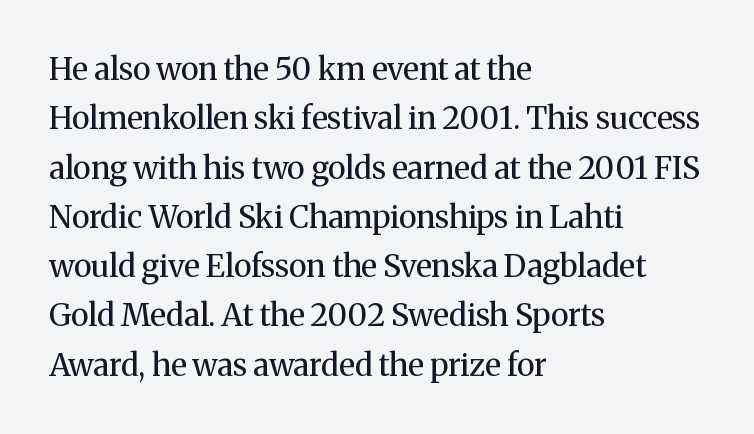
Q: Is the text bold? A: No.
Q: Is the text italic (slanted)? A: No, it is upright.
Q: Is the typeface a serif or a sans-serif typeface? A: Serif.
Q: Is the text underlined? A: No.
Q: How is the paragraph aligned? A: Left-aligned.
Q: Is the spacing between letters normal or unusually wide? A: Normal.
Q: Is the spacing between lines tight, normal or loose? A: Normal.
Q: Width (condensed, normal, or wide)? A: Normal.
Q: Stroke contrast? A: Medium.
Q: x-height? A: Medium.
Q: Monospaced? A: No.
